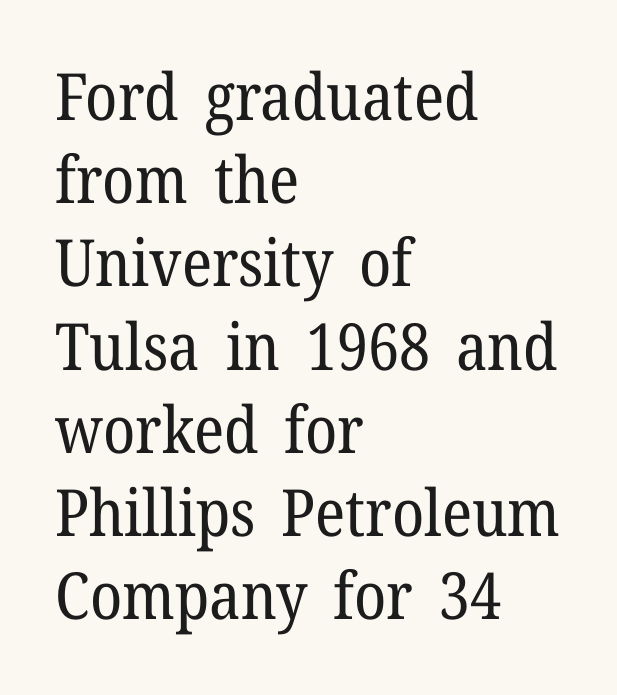
{"serif": "yes", "italic": "no", "bold": "no", "weight": "regular", "width": "normal", "stroke_contrast": "low", "x_height": "medium", "monospaced": "no", "underline": "no", "align": "left", "line_spacing": "normal", "line_spacing_ratio": 1.28, "letter_spacing": "normal", "letter_spacing_em": 0.0, "glyph_px": 65}
